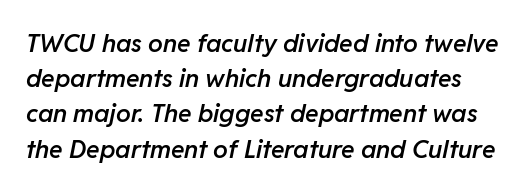
The text carries the slant typical of an italic or oblique font. Plain, unruled lines of type. The rows are spaced the way most documents space them. Tracking here is standard; glyphs follow each other at the usual distance. On the weight axis this lands at semibold, roughly 600.
